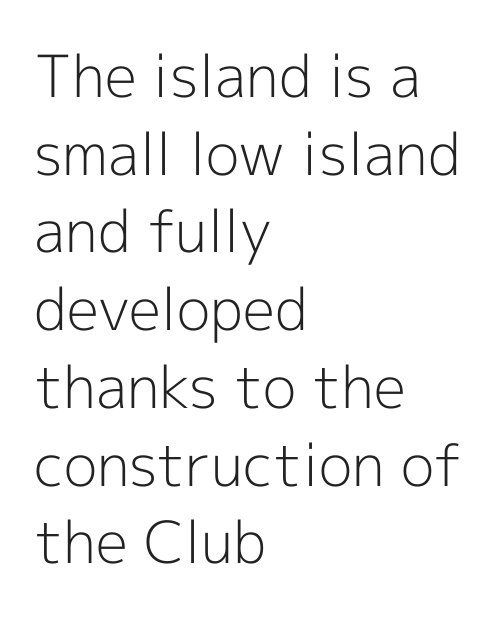
A typesetter would mark this as roman, not italic. This reads as an unemphasized weight, regular at the heaviest. Rows of type keep a routine distance in the vertical direction. Words float on clear page, feet unadorned. Is the block centered? No — it sits flush against the left margin. Are there feet on the stems? There aren't — it's a sans.
